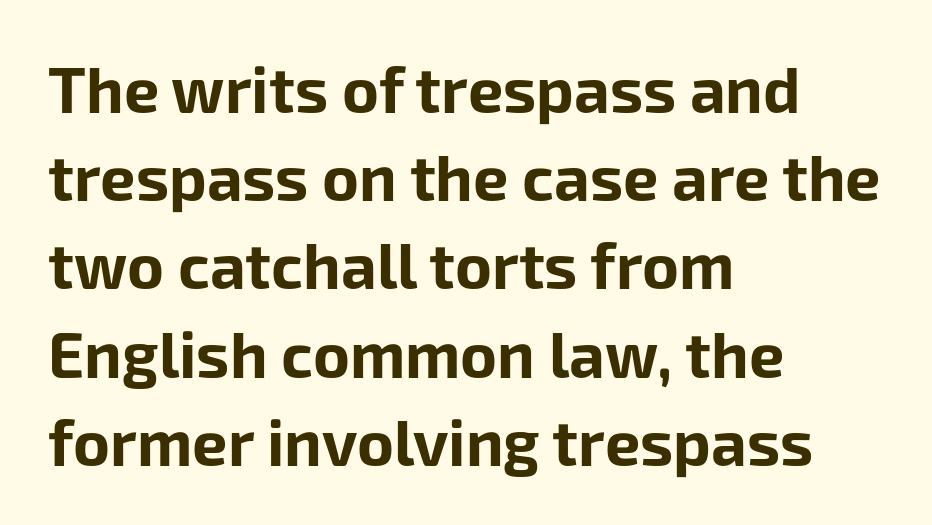
The image shows 63 px bold sans-serif type, upright; set left-aligned, normal line spacing (1.4x), normal letter spacing, not underlined; low stroke contrast and a medium x-height.
